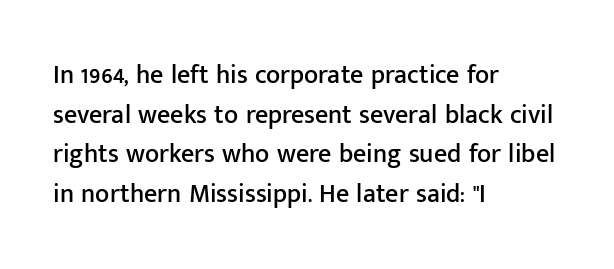
The image shows 26 px text type, upright; set left-aligned, normal line spacing (1.52x), normal letter spacing, not underlined.
